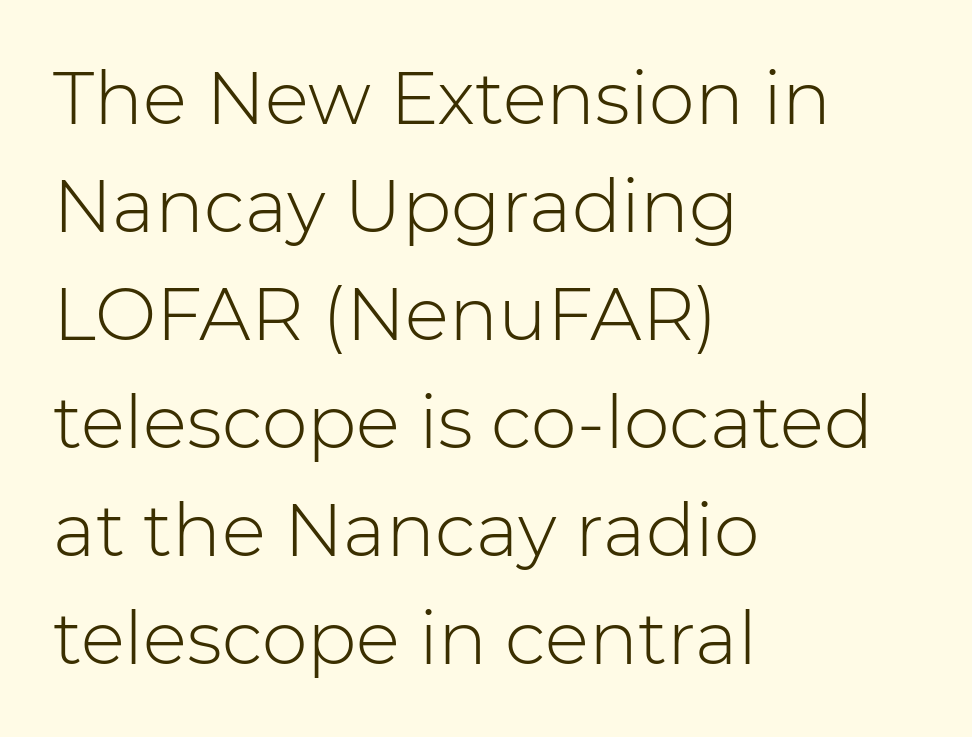
The image shows 73 px light sans-serif type, upright; set left-aligned, normal line spacing (1.48x), normal letter spacing, not underlined; low stroke contrast and a medium x-height.
